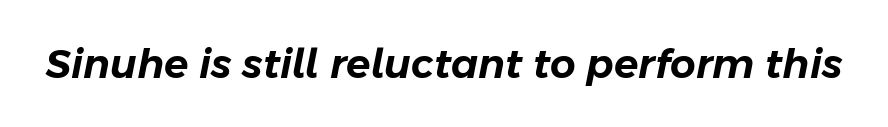
Q: Is the text italic (slanted)? A: Yes, it leans right by about 11 degrees.
Q: Is the text underlined? A: No.
Q: Is the spacing between letters normal or unusually wide? A: Normal.
Q: Width (condensed, normal, or wide)? A: Normal.
Q: Stroke contrast? A: Low.
Q: x-height? A: Medium.
Q: Monospaced? A: No.
